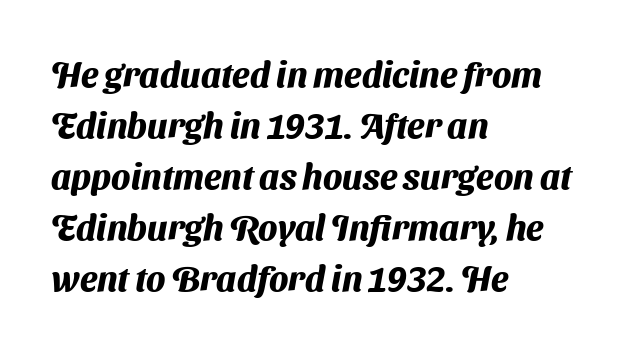
The image shows 35 px heavy sans-serif type; set left-aligned, normal line spacing (1.46x), normal letter spacing, not underlined; medium stroke contrast and a medium x-height.
